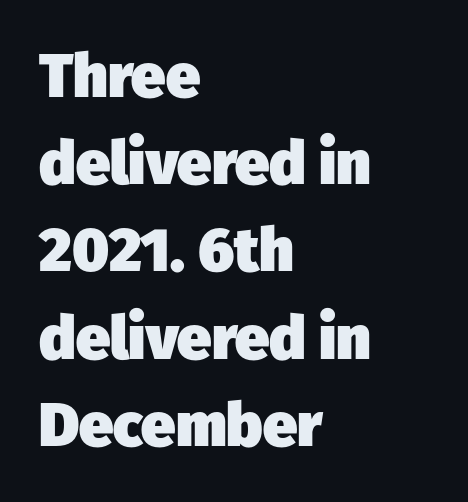
The image shows 61 px heavy sans-serif type; set left-aligned, normal line spacing (1.43x), normal letter spacing, not underlined; low stroke contrast and a medium x-height.
